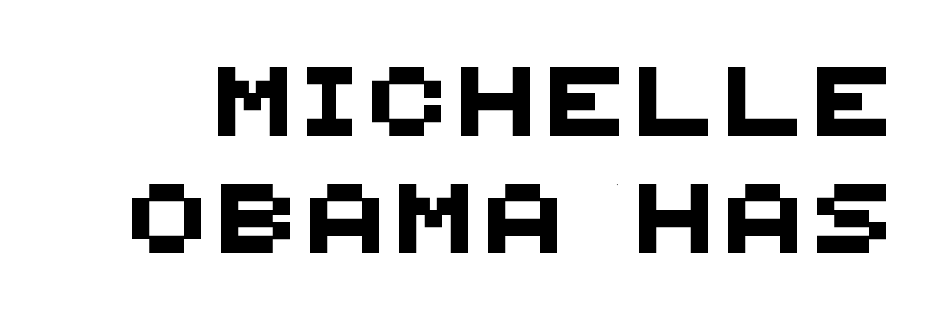
{"serif": "no", "width": "normal", "stroke_contrast": "medium", "x_height": "large", "monospaced": "no", "underline": "no", "line_spacing": "normal", "line_spacing_ratio": 1.7, "letter_spacing": "wide", "letter_spacing_em": 0.22, "glyph_px": 69}
